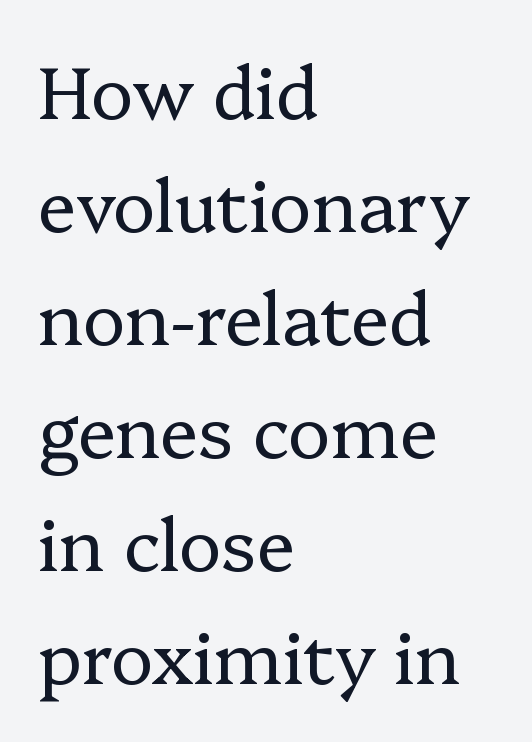
Reading down the column, the eye jumps a familiar distance to each next line. Horizontal alignment here is leftward, the default for most running prose. Letter spacing: default. Each letter keeps its own natural width here, so spacing adapts to shape.
